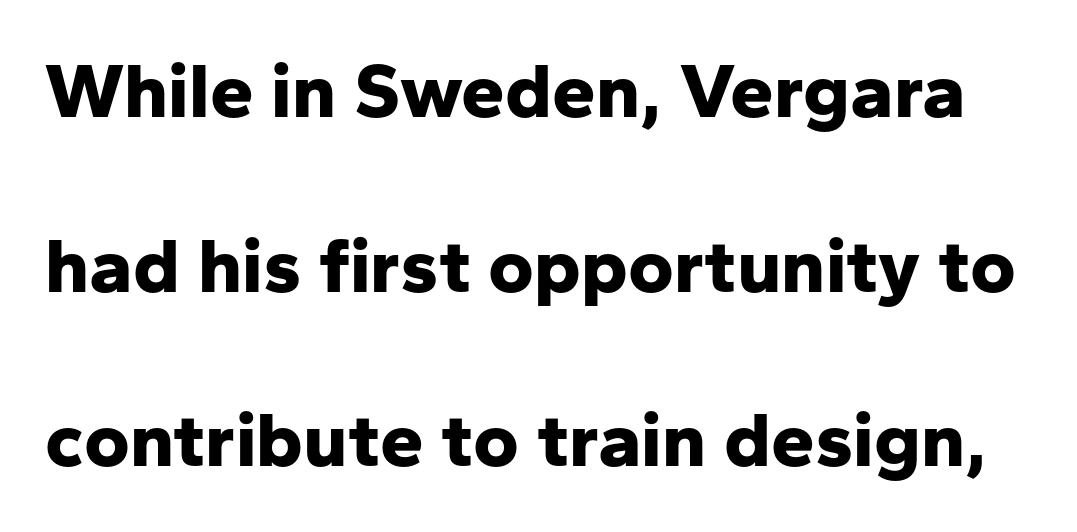
Q: Is the text bold? A: Yes.
Q: Is the text italic (slanted)? A: No, it is upright.
Q: Is the typeface a serif or a sans-serif typeface? A: Sans-serif.
Q: Is the text underlined? A: No.
Q: Is the spacing between letters normal or unusually wide? A: Normal.
Q: Is the spacing between lines tight, normal or loose? A: Loose.
Q: Width (condensed, normal, or wide)? A: Normal.
Q: Stroke contrast? A: Low.
Q: x-height? A: Medium.
Q: Monospaced? A: No.
